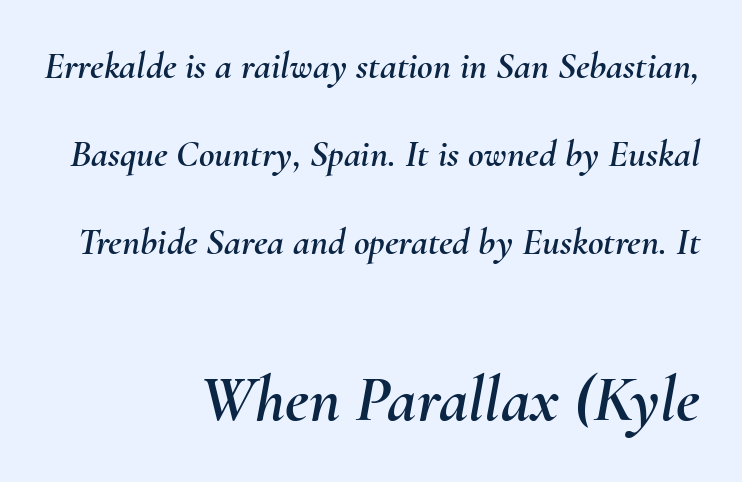
Q: Is the text italic (slanted)? A: Yes, it leans right by about 10 degrees.
Q: Is the text underlined? A: No.
Q: How is the paragraph aligned? A: Right-aligned.
Q: Is the spacing between letters normal or unusually wide? A: Normal.
Q: Is the spacing between lines tight, normal or loose? A: Loose.
Q: Which block of text is set in a larger size, the first (top) or the second (bottom)? A: The second (bottom) one.
Q: Width (condensed, normal, or wide)? A: Normal.
Q: Stroke contrast? A: Medium.
Q: x-height? A: Small.
Q: Monospaced? A: No.
